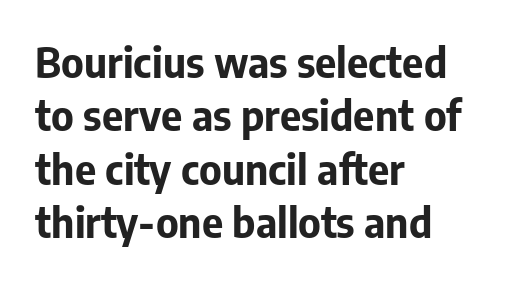
{"serif": "no", "italic": "no", "bold": "yes", "weight": "bold", "width": "normal", "stroke_contrast": "low", "x_height": "medium", "monospaced": "no", "underline": "no", "align": "left", "line_spacing": "normal", "line_spacing_ratio": 1.3, "letter_spacing": "normal", "letter_spacing_em": 0.0, "glyph_px": 41}
